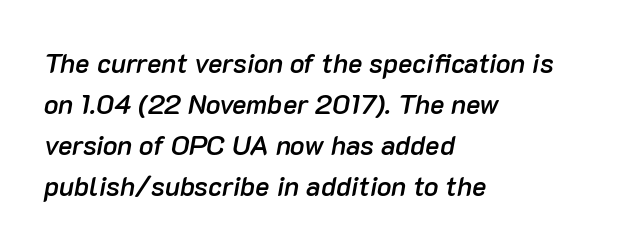
{"italic": "yes", "lean": "right", "slant_degrees": 10, "bold": "semi", "underline": "no", "align": "left", "line_spacing": "normal", "line_spacing_ratio": 1.52, "letter_spacing": "normal", "letter_spacing_em": 0.0, "glyph_px": 27}
